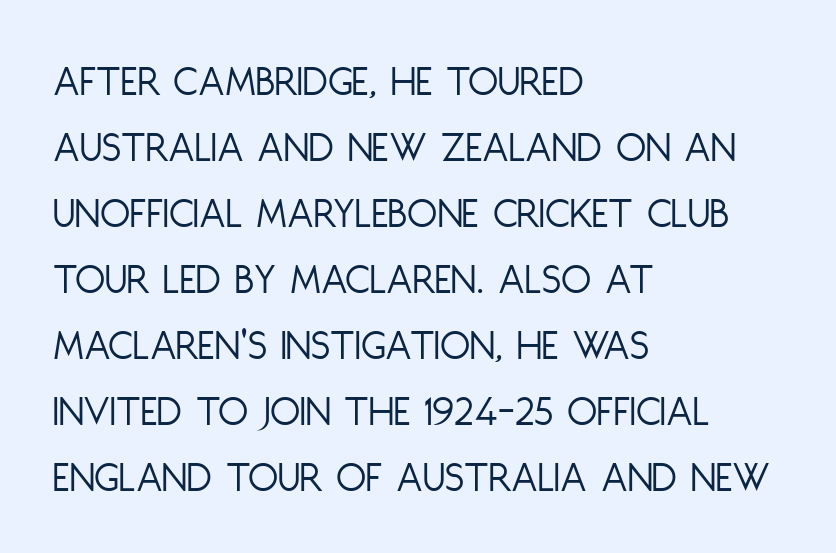
Characters follow at the spacing the type designer built in. Each letter keeps its own natural width here, so spacing adapts to shape. The lettering holds an erect, upright posture throughout. Horizontally, the lines are justified to the leading edge only. Nothing sits at the stroke ends, so this counts as sans-serif.
